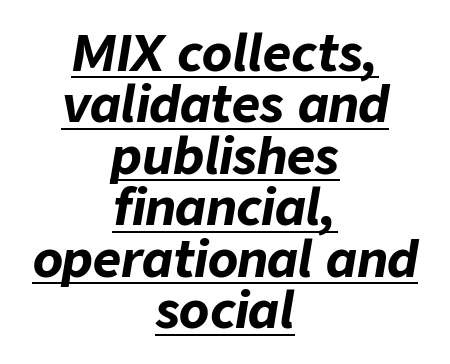
{"italic": "yes", "lean": "right", "slant_degrees": 9, "bold": "yes", "weight": "bold", "width": "normal", "stroke_contrast": "low", "x_height": "medium", "monospaced": "no", "underline": "yes", "align": "center", "line_spacing": "tight", "line_spacing_ratio": 1.05, "letter_spacing": "normal", "letter_spacing_em": 0.0, "glyph_px": 49}
